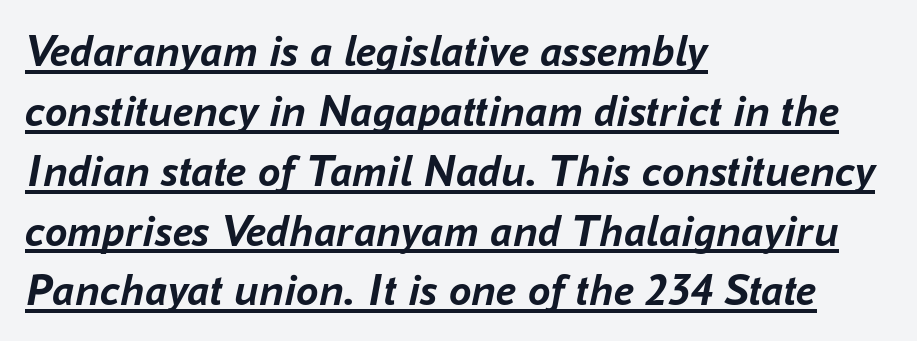
The image shows 45 px semibold type, italic (leaning right); set left-aligned, normal line spacing (1.33x), normal letter spacing, underlined; low stroke contrast and a medium x-height.
